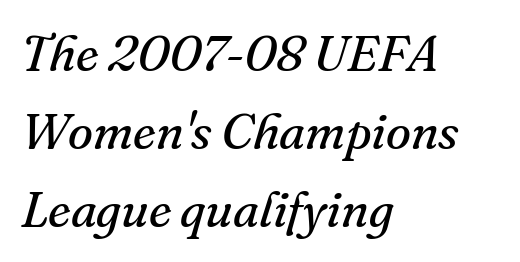
The passage shown is typed in a proportional face where columns would drift. The glyphs are unaccompanied by any horizontal stroke below them. Characters are canted at an angle relative to the baseline's perpendicular. No letter is thick-stroked: the sample isn't bold.
